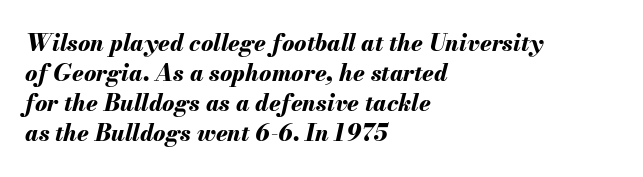
The image shows 23 px bold type, italic (leaning right); set left-aligned, normal line spacing (1.31x), normal letter spacing, not underlined.
